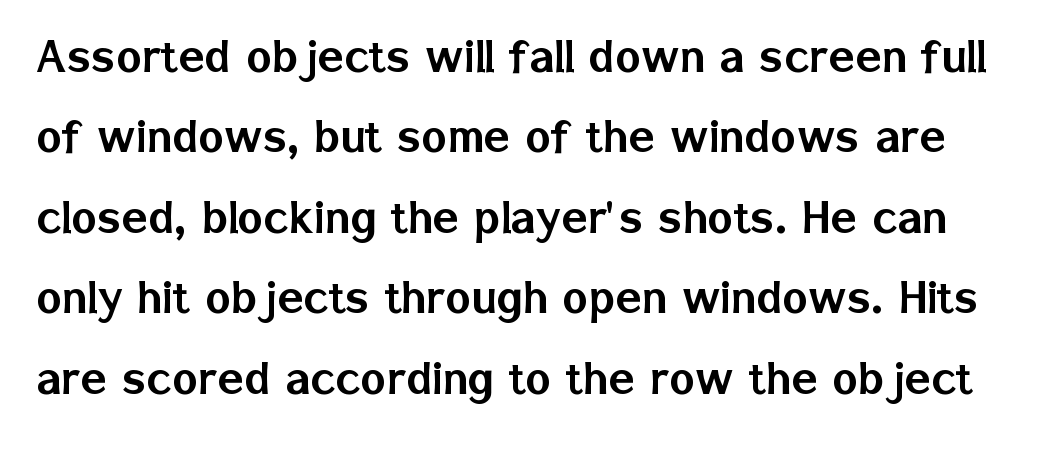
The text was rendered using a sans face with plain stroke endings. Descender tails drop into unmarked territory. Ascenders rise straight up at ninety degrees. This sample uses plain, unmodified letter spacing. Each letter keeps its own natural width here, so spacing adapts to shape.
